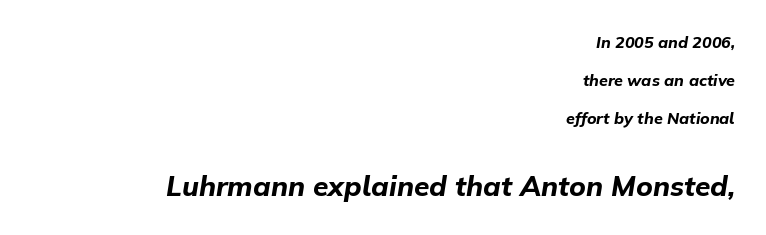
Q: Is the text bold? A: Yes.
Q: Is the text italic (slanted)? A: Yes, it leans right by about 9 degrees.
Q: Is the text underlined? A: No.
Q: How is the paragraph aligned? A: Right-aligned.
Q: Is the spacing between letters normal or unusually wide? A: Normal.
Q: Is the spacing between lines tight, normal or loose? A: Loose.
Q: Which block of text is set in a larger size, the first (top) or the second (bottom)? A: The second (bottom) one.
Q: Width (condensed, normal, or wide)? A: Normal.
Q: Stroke contrast? A: Low.
Q: x-height? A: Medium.
Q: Monospaced? A: No.
